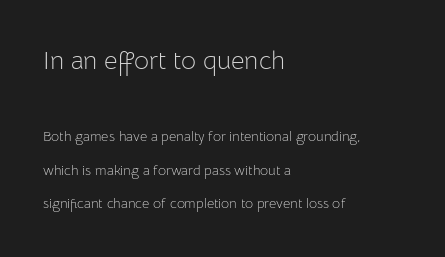
{"italic": "no", "bold": "no", "underline": "no", "align": "left", "line_spacing": "loose", "line_spacing_ratio": 2.42, "letter_spacing": "normal", "letter_spacing_em": 0.0, "larger_block": "first", "size_ratio": 1.86, "glyph_px": 26}
